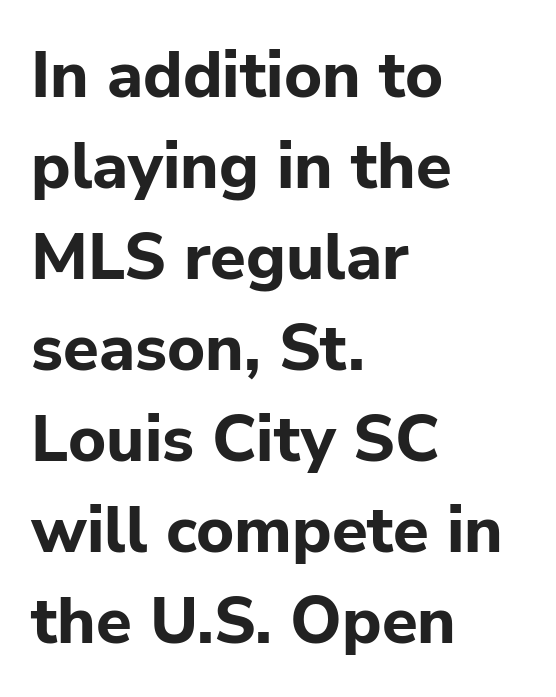
The leading is moderate, giving the passage an even texture. Which margin do the lines hug? The left one — the right edge is uneven. Plenty of ink on the page — the face is bold. Is this a fixed-width face? No — the glyphs have proportional, varying widths. Unlike italic type, these characters show no tilt at all.
